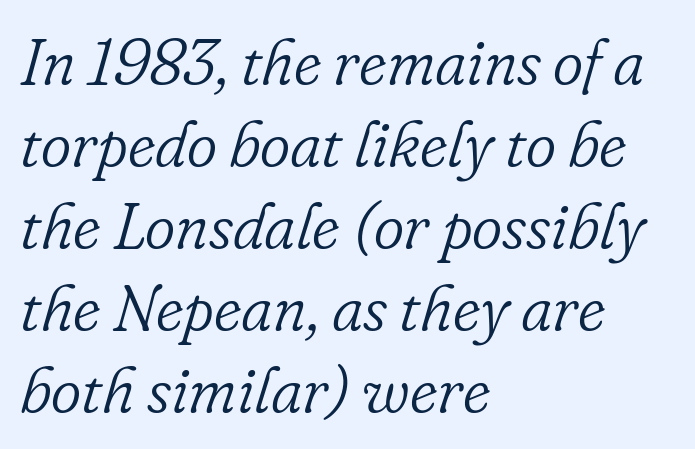
The image shows 65 px light serif type, italic (leaning right); set left-aligned, normal line spacing (1.26x), normal letter spacing, not underlined; low stroke contrast and a small x-height.
